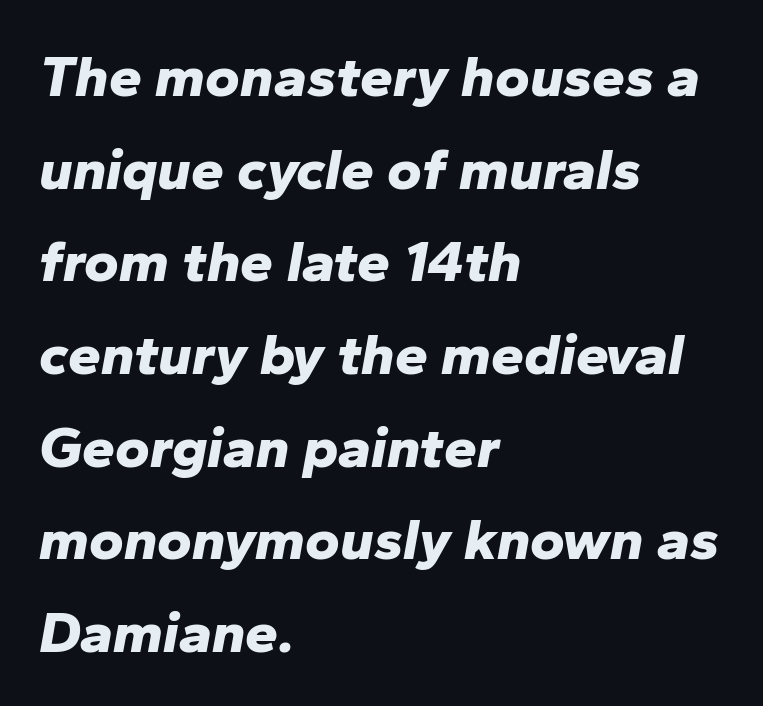
Interline gaps are of average width in this sample. Looking at the ascenders, they clearly lean. Thick stems and heavy bowls — unmistakably bold. Spacing verdict: proportional, widths tailored to each character.
